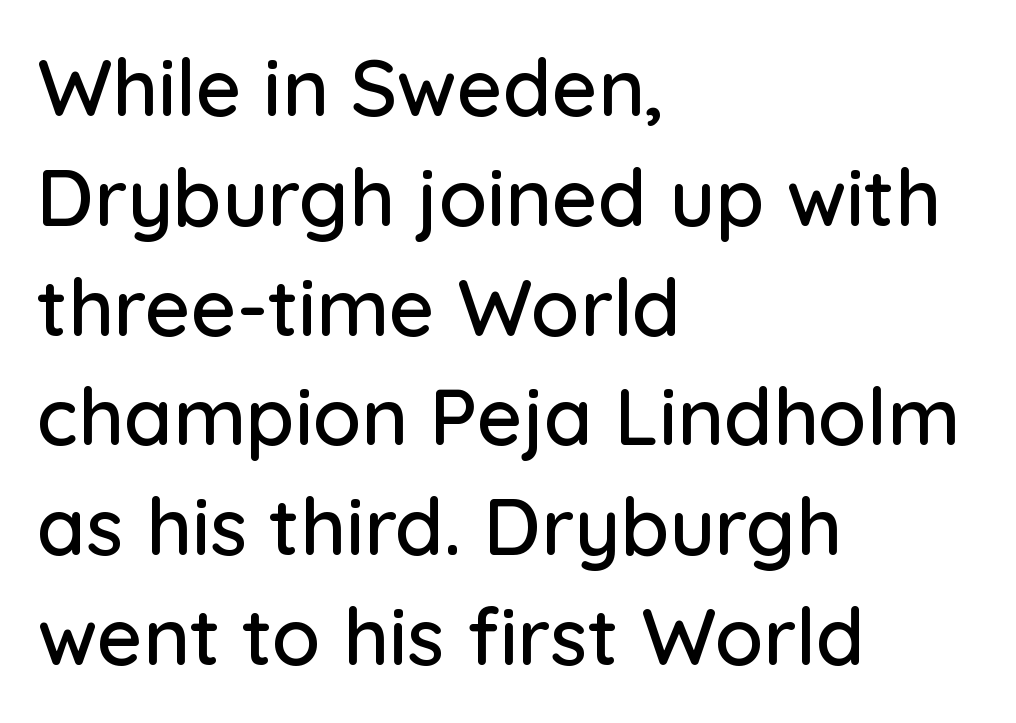
{"serif": "no", "italic": "no", "width": "normal", "stroke_contrast": "low", "x_height": "medium", "monospaced": "no", "underline": "no", "align": "left", "line_spacing": "normal", "line_spacing_ratio": 1.39, "letter_spacing": "normal", "letter_spacing_em": 0.0, "glyph_px": 79}
